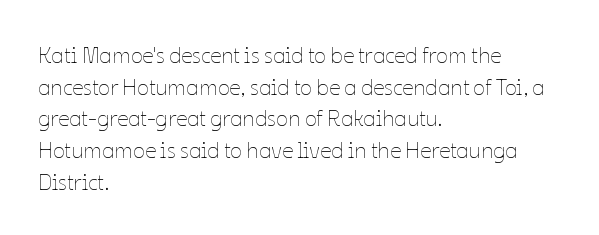
The image shows 22 px text type, upright; set left-aligned, normal line spacing (1.44x), normal letter spacing, not underlined.
